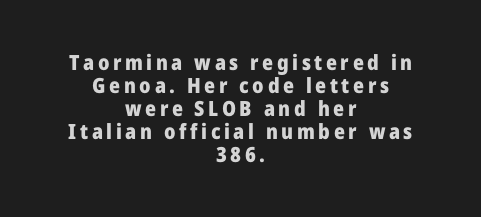
The image shows 21 px bold type, upright; set centered, tight line spacing (1.1x), not underlined.
